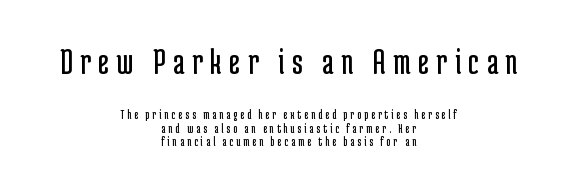
The image shows 38 px regular-weight, condensed sans-serif type, upright; set centered, tight line spacing (0.95x), unusually wide letter spacing (+0.2 em), not underlined; the first (top) block is 2.71x larger; low stroke contrast and a medium x-height.
